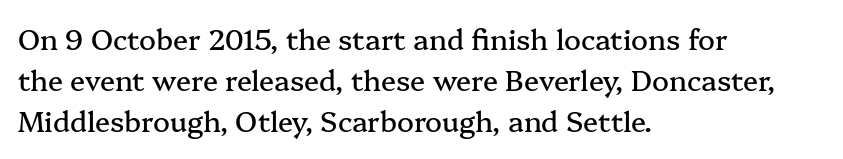
Q: Is the text italic (slanted)? A: No, it is upright.
Q: Is the typeface a serif or a sans-serif typeface? A: Serif.
Q: Is the text underlined? A: No.
Q: How is the paragraph aligned? A: Left-aligned.
Q: Is the spacing between letters normal or unusually wide? A: Normal.
Q: Is the spacing between lines tight, normal or loose? A: Normal.
Q: Width (condensed, normal, or wide)? A: Normal.
Q: Stroke contrast? A: Medium.
Q: x-height? A: Medium.
Q: Monospaced? A: No.
